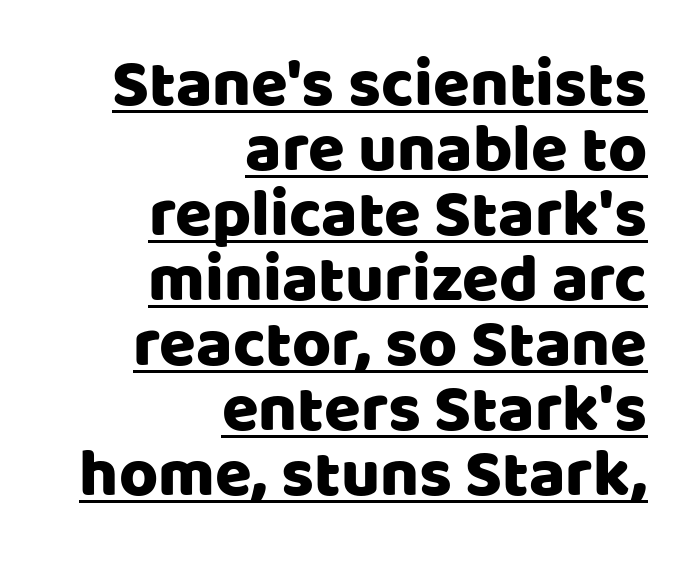
Q: Is the text italic (slanted)? A: No, it is upright.
Q: Is the typeface a serif or a sans-serif typeface? A: Sans-serif.
Q: Is the text underlined? A: Yes.
Q: How is the paragraph aligned? A: Right-aligned.
Q: Is the spacing between letters normal or unusually wide? A: Normal.
Q: Is the spacing between lines tight, normal or loose? A: Tight.
Q: Width (condensed, normal, or wide)? A: Normal.
Q: Stroke contrast? A: Low.
Q: x-height? A: Large.
Q: Monospaced? A: No.
